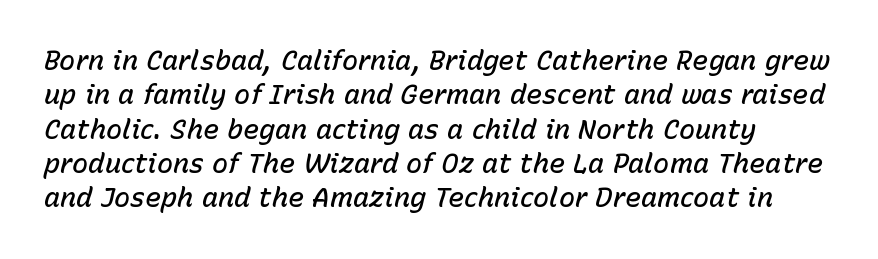
Stems and bowls a touch heavier than normal — semibold. Anything drawn beneath the words? Only blank space. Italic: yes, the glyphs are oblique. There is no visible air inserted between adjacent glyphs. Baseline-to-baseline distance is the conventional proportion of letter height.
